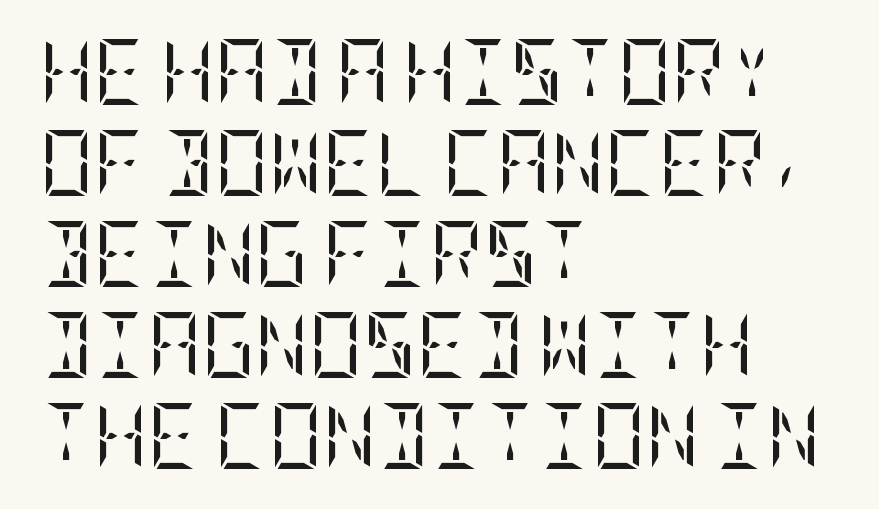
Q: Is the text bold? A: No.
Q: Is the text italic (slanted)? A: No, it is upright.
Q: Is the typeface a serif or a sans-serif typeface? A: Serif.
Q: Is the text underlined? A: No.
Q: How is the paragraph aligned? A: Left-aligned.
Q: Is the spacing between letters normal or unusually wide? A: Normal.
Q: Is the spacing between lines tight, normal or loose? A: Normal.
Q: Width (condensed, normal, or wide)? A: Condensed.
Q: Stroke contrast? A: Low.
Q: x-height? A: Large.
